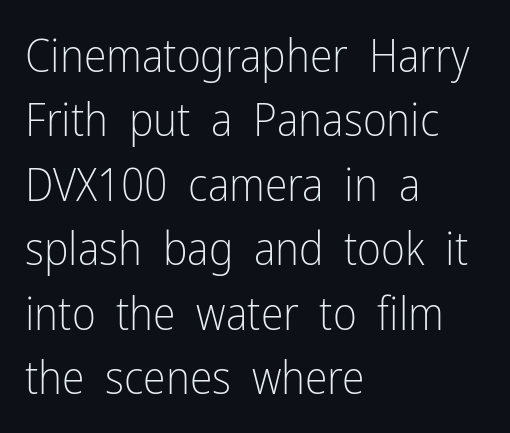
Evenly set lines give the paragraph a standard silhouette. A typesetter would label this face a sans. The letters look calm and open, with moderate or lighter stems. You could call the tracking neutral — neither tight nor loose.
